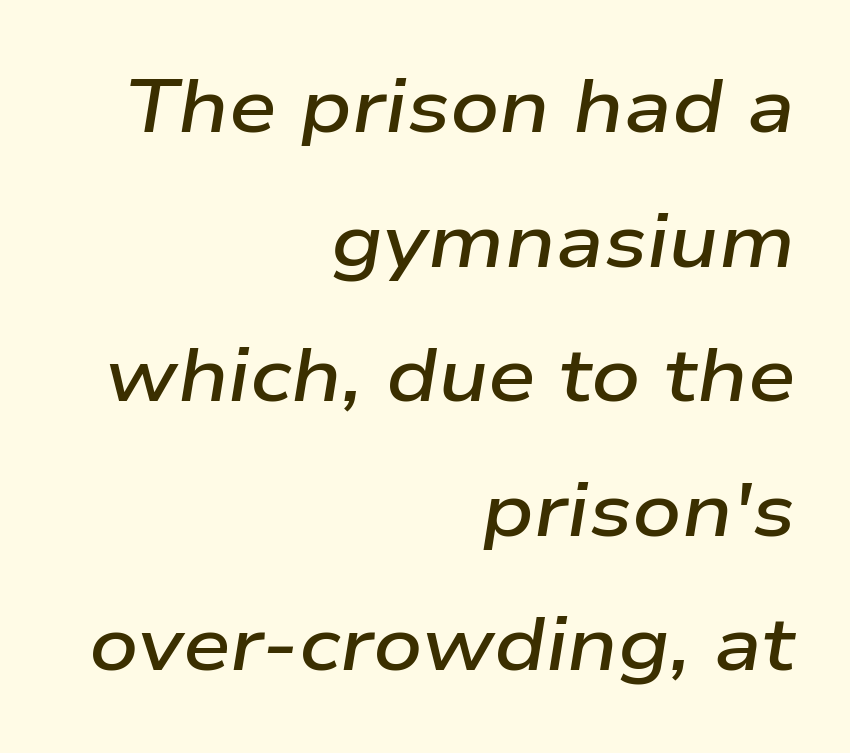
The image shows 76 px semibold, wide type, italic (leaning right); set right-aligned, line spacing 1.77x, normal letter spacing, not underlined; low stroke contrast and a medium x-height.
